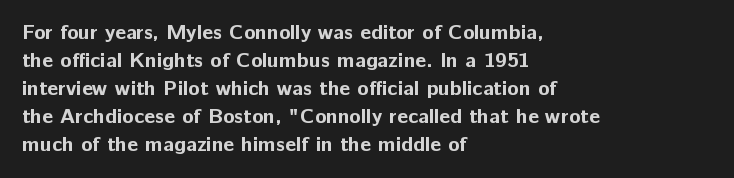
Q: Is the text bold? A: Yes.
Q: Is the text italic (slanted)? A: No, it is upright.
Q: Is the text underlined? A: No.
Q: How is the paragraph aligned? A: Left-aligned.
Q: Is the spacing between letters normal or unusually wide? A: Normal.
Q: Is the spacing between lines tight, normal or loose? A: Normal.
